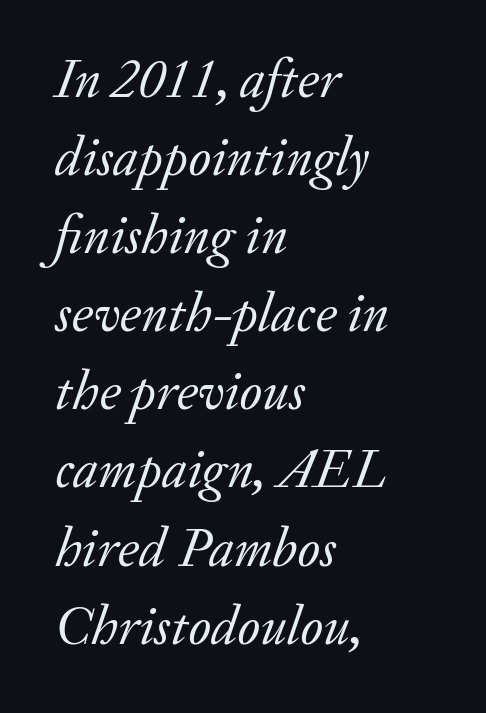
This rendering uses left alignment, leaving the right contour irregular. The baseline area is clear. The tracking reads as untouched default to a designer's eye. These lines are rendered in a variable-pitch font. In terms of letterform style, serifs are clearly present. Think standard paragraph weight, or any step lighter than that.
